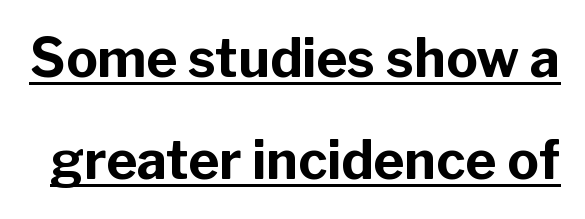
Q: Is the text bold? A: Yes.
Q: Is the text italic (slanted)? A: No, it is upright.
Q: Is the typeface a serif or a sans-serif typeface? A: Sans-serif.
Q: Is the text underlined? A: Yes.
Q: Is the spacing between letters normal or unusually wide? A: Normal.
Q: Is the spacing between lines tight, normal or loose? A: Loose.
Q: Width (condensed, normal, or wide)? A: Normal.
Q: Stroke contrast? A: Low.
Q: x-height? A: Medium.
Q: Monospaced? A: No.
